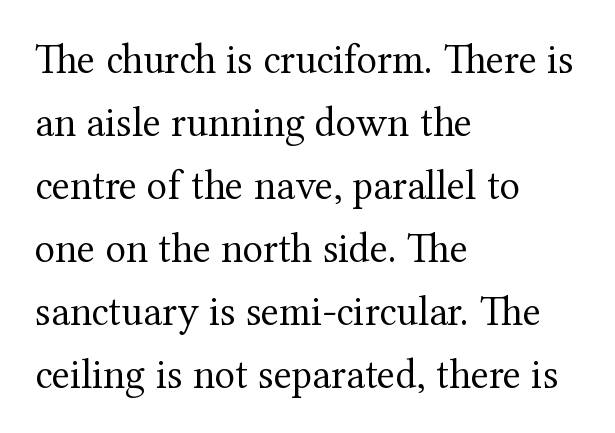
The image shows 42 px regular-weight serif type, upright; set left-aligned, normal line spacing (1.5x), normal letter spacing, not underlined; medium stroke contrast and a medium x-height.
